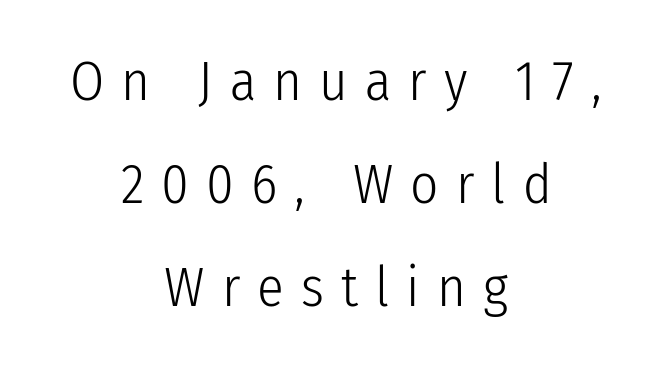
Q: Is the text bold? A: No.
Q: Is the text italic (slanted)? A: No, it is upright.
Q: Is the typeface a serif or a sans-serif typeface? A: Sans-serif.
Q: Is the text underlined? A: No.
Q: How is the paragraph aligned? A: Centered.
Q: Is the spacing between letters normal or unusually wide? A: Unusually wide.
Q: Width (condensed, normal, or wide)? A: Condensed.
Q: Stroke contrast? A: Low.
Q: x-height? A: Medium.
Q: Monospaced? A: No.
